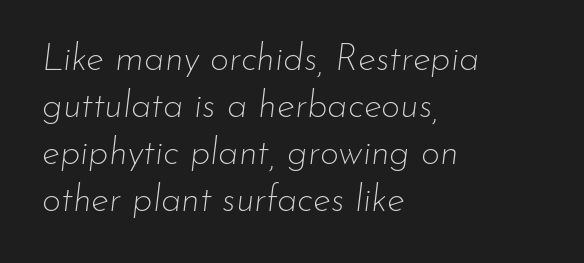
{"italic": "yes", "lean": "right", "slant_degrees": 7, "bold": "no", "weight": "thin", "width": "normal", "stroke_contrast": "low", "x_height": "small", "monospaced": "no", "underline": "no", "align": "left", "line_spacing": "normal", "line_spacing_ratio": 1.27, "letter_spacing": "normal", "letter_spacing_em": 0.0, "glyph_px": 37}
